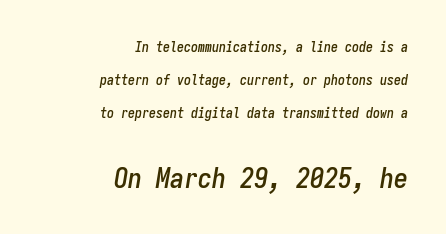
Each letter, wide or thin by design, is forced into the same width here. Larger block? The one below; the one above is distinctly smaller. Yep, that's italic — everything's leaning. The space beneath each line is pristine and unruled. Visually the block forms a straight wall on the right and a jagged coastline on the left. How would I describe the line gaps? Wide and relaxed.
